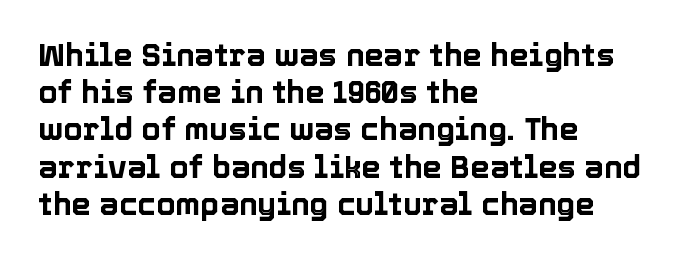
Q: Is the text italic (slanted)? A: No, it is upright.
Q: Is the text underlined? A: No.
Q: How is the paragraph aligned? A: Left-aligned.
Q: Is the spacing between letters normal or unusually wide? A: Normal.
Q: Width (condensed, normal, or wide)? A: Normal.
Q: x-height? A: Medium.
Q: Monospaced? A: No.
